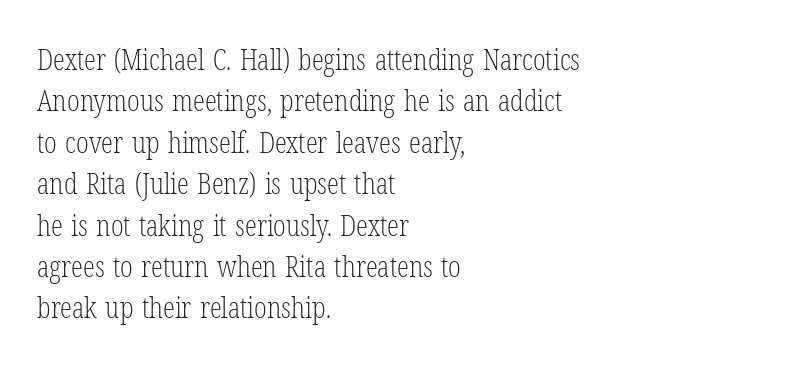
The image shows 30 px light, condensed serif type, upright; set left-aligned, normal line spacing (1.38x), normal letter spacing, not underlined; low stroke contrast and a medium x-height.
